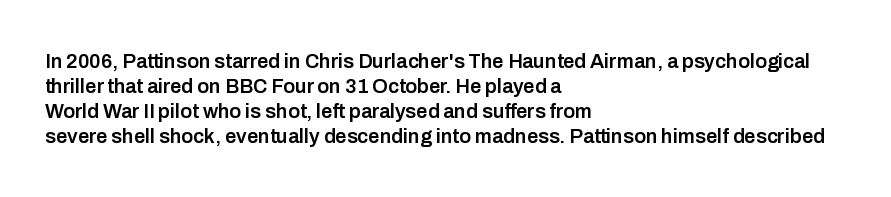
Q: Is the text bold? A: Semi-bold.
Q: Is the text italic (slanted)? A: No, it is upright.
Q: Is the text underlined? A: No.
Q: How is the paragraph aligned? A: Left-aligned.
Q: Is the spacing between letters normal or unusually wide? A: Normal.
Q: Is the spacing between lines tight, normal or loose? A: Normal.
